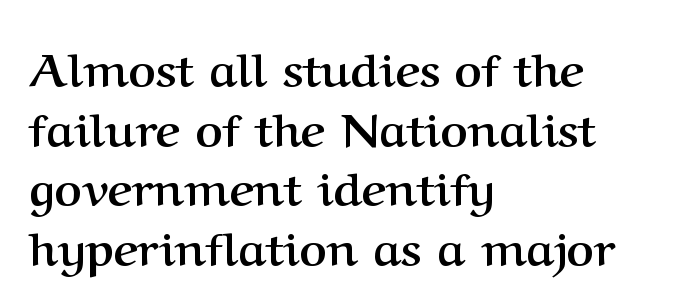
Q: Is the text bold? A: Yes.
Q: Is the text italic (slanted)? A: No, it is upright.
Q: Is the typeface a serif or a sans-serif typeface? A: Serif.
Q: Is the text underlined? A: No.
Q: How is the paragraph aligned? A: Left-aligned.
Q: Is the spacing between letters normal or unusually wide? A: Normal.
Q: Is the spacing between lines tight, normal or loose? A: Normal.
Q: Width (condensed, normal, or wide)? A: Normal.
Q: Stroke contrast? A: Medium.
Q: x-height? A: Medium.
Q: Monospaced? A: No.
